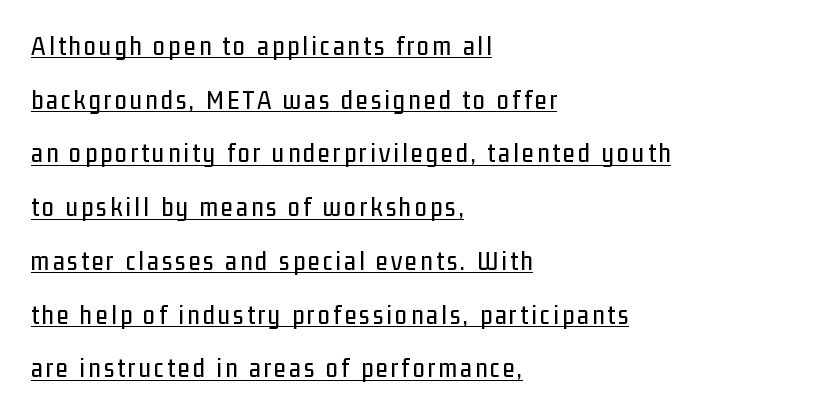
The image shows 27 px text type, upright; set left-aligned, loose line spacing (1.99x), underlined.
